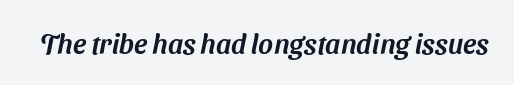
Q: Is the typeface a serif or a sans-serif typeface? A: Sans-serif.
Q: Is the text underlined? A: No.
Q: Is the spacing between letters normal or unusually wide? A: Normal.
Q: Width (condensed, normal, or wide)? A: Normal.
Q: Stroke contrast? A: Medium.
Q: x-height? A: Medium.
Q: Monospaced? A: No.
